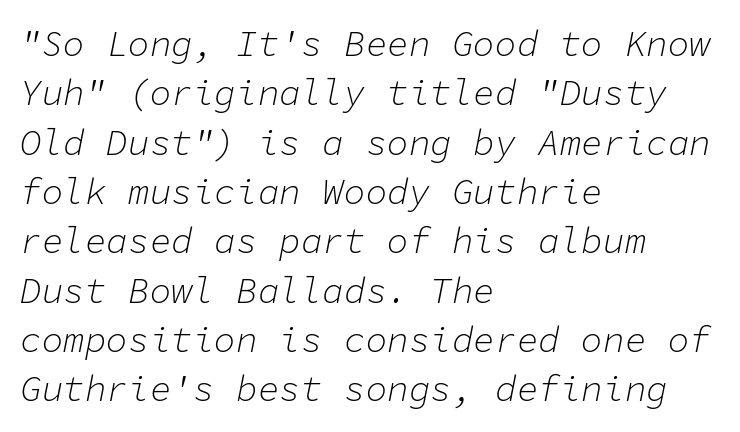
{"italic": "yes", "lean": "right", "slant_degrees": 11, "bold": "no", "weight": "light", "width": "normal", "stroke_contrast": "low", "x_height": "medium", "monospaced": "yes", "underline": "no", "align": "left", "line_spacing": "normal", "line_spacing_ratio": 1.37, "letter_spacing": "normal", "letter_spacing_em": 0.0, "glyph_px": 36}
